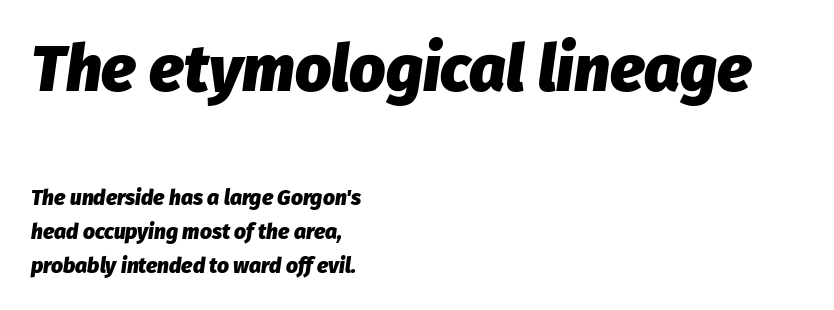
Look at the stroke-to-counter ratio: heavy, a bold. This sample uses an oblique cut, with every glyph tilted off the vertical. Varying glyph widths throughout — classic text-font behaviour. Visually, the top section dominates because its glyphs are scaled up. Any mark beneath the type? The region is blank. The rag falls on the right side of this text block.
